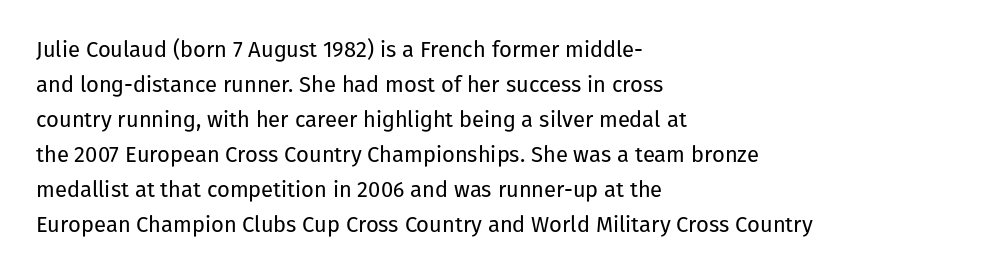
Every stem runs plumb, perpendicular to the baseline. Ink coverage per letter is moderate at most. Does extra space separate the letters? No, they use regular spacing. Line starts are locked; line ends wander. If you measured baseline to baseline, you'd find a middling distance.
